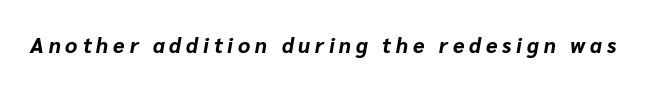
The image shows 21 px bold type, italic (leaning right); set unusually wide letter spacing (+0.23 em), not underlined.
